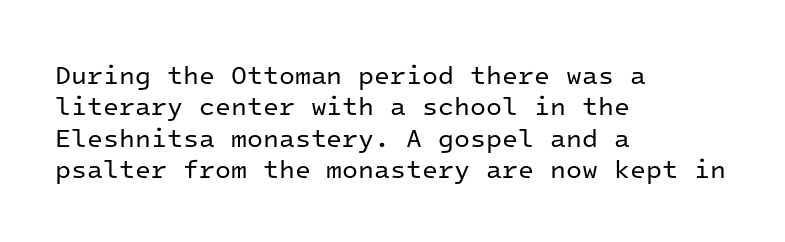
The image shows 26 px text type, upright; set left-aligned, line spacing 1.21x, normal letter spacing, not underlined.
